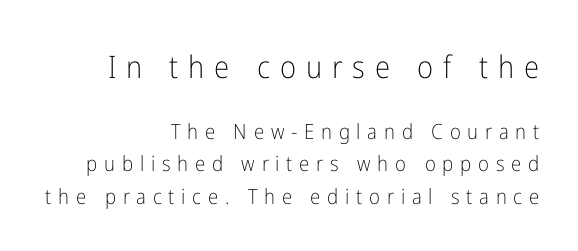
{"serif": "no", "italic": "no", "bold": "no", "weight": "light", "width": "condensed", "stroke_contrast": "low", "x_height": "medium", "monospaced": "no", "underline": "no", "align": "right", "line_spacing": "normal", "line_spacing_ratio": 1.55, "letter_spacing": "wide", "letter_spacing_em": 0.32, "larger_block": "first", "size_ratio": 1.48, "glyph_px": 31}
